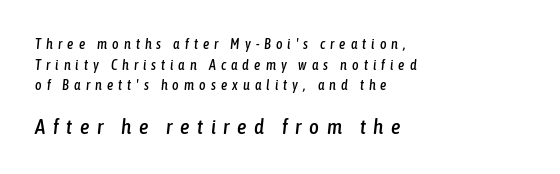
The horizontal fit of the characters is loose and conspicuously gappy. The vertical gap from one line to the next is medium. In terms of posture, this sample is oblique. The passage shown is not underscored anywhere. The passage shown begins with its smaller block and ends with its larger one. Notice how the passage keeps a crisp vertical edge on the left only.
